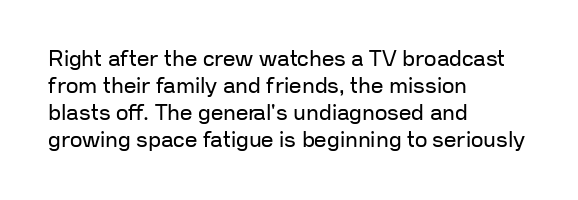
The image shows 22 px text type, upright; set left-aligned, line spacing 1.22x, normal letter spacing, not underlined.
